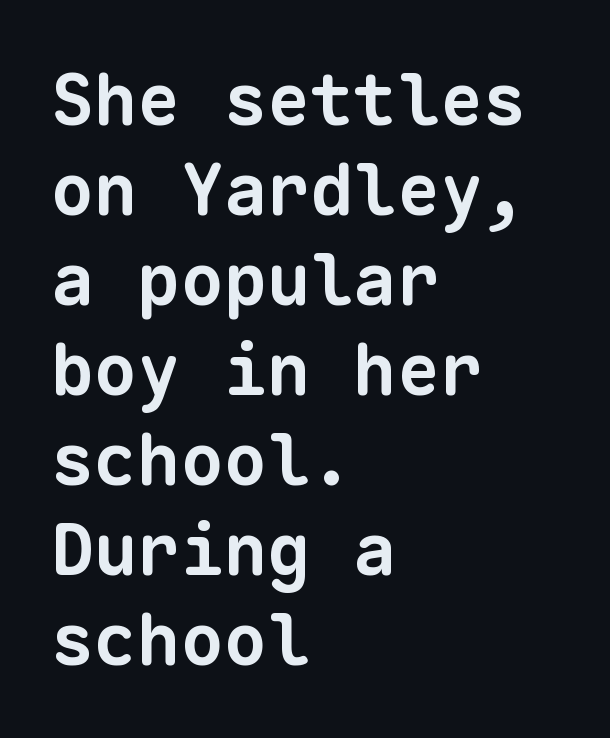
The image shows 72 px bold sans-serif type, monospaced; set left-aligned, normal line spacing (1.25x), normal letter spacing, not underlined; low stroke contrast and a medium x-height.
